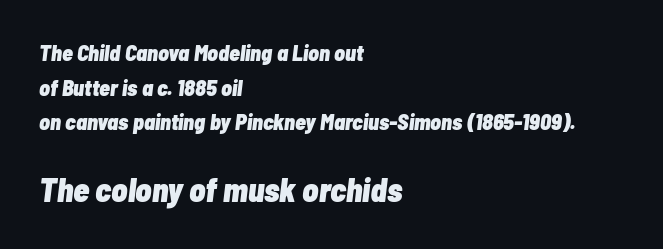
Q: Is the text bold? A: Yes.
Q: Is the text italic (slanted)? A: Yes, it leans right by about 7 degrees.
Q: Is the text underlined? A: No.
Q: How is the paragraph aligned? A: Left-aligned.
Q: Is the spacing between letters normal or unusually wide? A: Normal.
Q: Is the spacing between lines tight, normal or loose? A: Normal.
Q: Which block of text is set in a larger size, the first (top) or the second (bottom)? A: The second (bottom) one.
Q: Width (condensed, normal, or wide)? A: Condensed.
Q: Stroke contrast? A: Low.
Q: x-height? A: Medium.
Q: Monospaced? A: No.
